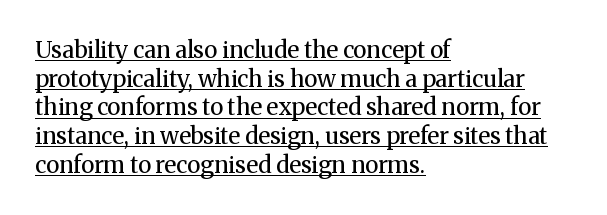
You could call the tracking neutral — neither tight nor loose. Does the lettering tilt? It doesn't — this is upright. Weight: regular or lighter. Reading down the block, your eye returns to a fixed left position each line. The glyphs are accompanied by a horizontal stroke just below them. Reading down the column, the eye jumps a familiar distance to each next line.
